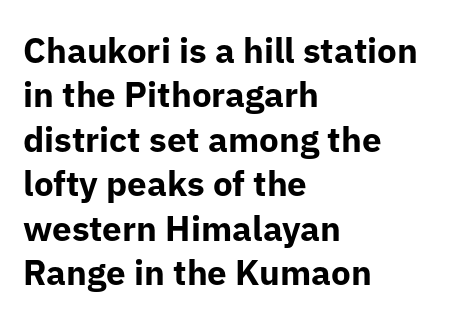
The letters advance in unequal steps, a hallmark of proportional type. Honestly, there is no underline to notice here at all. Does the type have serifs? No, each stem ends abruptly. This block has exactly the height ordinary leading produces. You'd pick this weight for a headline — it's a proper bold.
